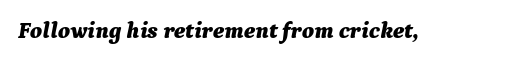
Set as a true bold cut, around the 700 mark. A typesetter would mark this as italic. Anything drawn beneath the words? Only blank space. Default kerning and tracking; the words read as compact shapes.
